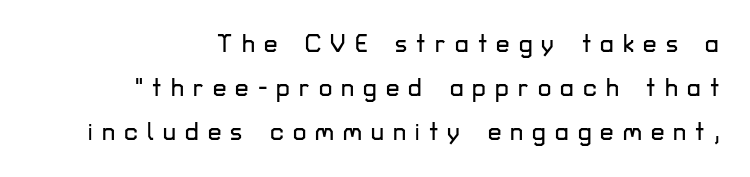
{"italic": "no", "underline": "no", "align": "right", "line_spacing_ratio": 1.83, "letter_spacing": "wide", "letter_spacing_em": 0.38, "glyph_px": 24}
